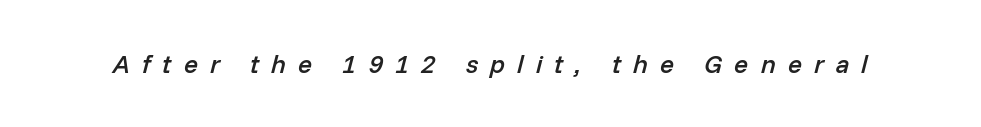
The image shows 26 px text type, italic (leaning right); set unusually wide letter spacing (+0.46 em), not underlined.
